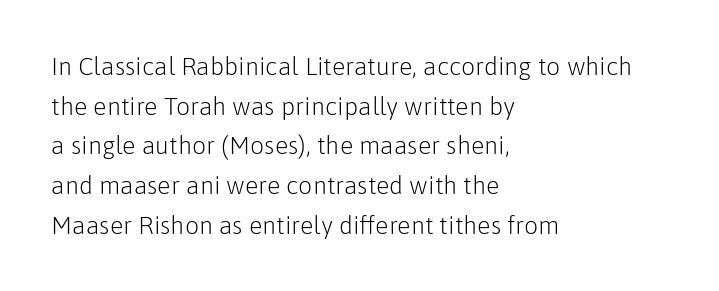
Q: Is the text bold? A: No.
Q: Is the text italic (slanted)? A: No, it is upright.
Q: Is the text underlined? A: No.
Q: How is the paragraph aligned? A: Left-aligned.
Q: Is the spacing between letters normal or unusually wide? A: Normal.
Q: Is the spacing between lines tight, normal or loose? A: Normal.
